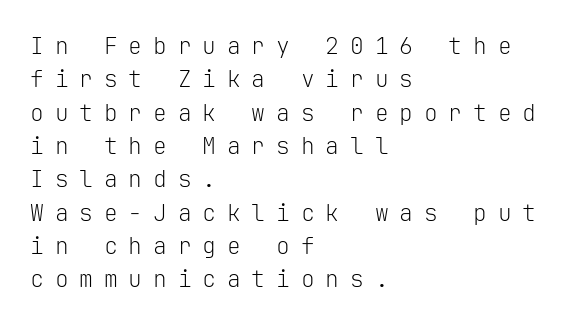
Quick note: not italic, upright. One-word summary of the alignment: left. Weight: regular or lighter. These lines have a slow, spaced-out rhythm from letter to letter.
